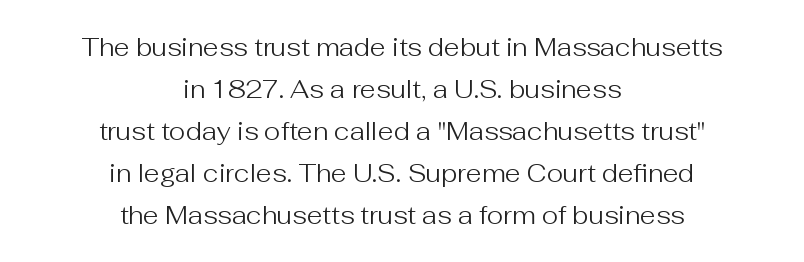
The image shows 25 px text type, upright; set centered, normal line spacing (1.68x), normal letter spacing, not underlined.
